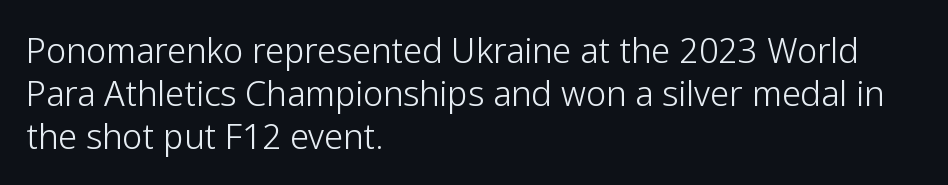
{"serif": "no", "italic": "no", "bold": "no", "weight": "light", "width": "normal", "stroke_contrast": "low", "x_height": "medium", "monospaced": "no", "underline": "no", "align": "left", "line_spacing": "normal", "line_spacing_ratio": 1.26, "letter_spacing": "normal", "letter_spacing_em": 0.0, "glyph_px": 34}
